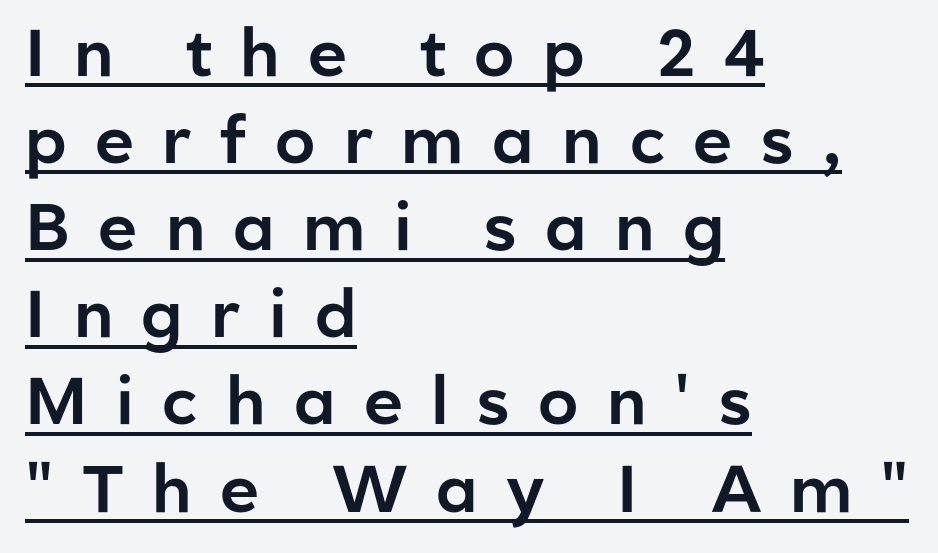
The image shows 66 px sans-serif type, upright; set left-aligned, normal line spacing (1.32x), unusually wide letter spacing (+0.43 em), underlined; low stroke contrast and a medium x-height.
